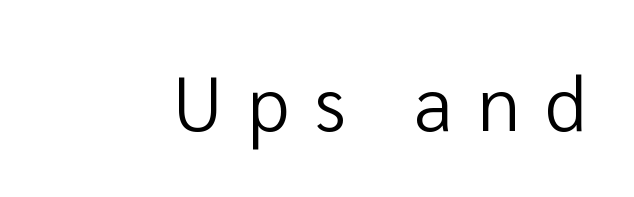
The image shows 77 px regular-weight sans-serif type, upright; set unusually wide letter spacing (+0.32 em), not underlined; low stroke contrast and a medium x-height.
